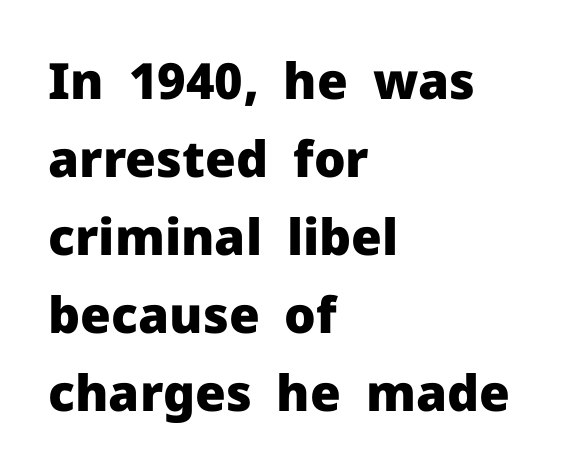
The image shows 50 px heavy sans-serif type, upright; set left-aligned, normal line spacing (1.56x), normal letter spacing, not underlined; low stroke contrast and a medium x-height.
